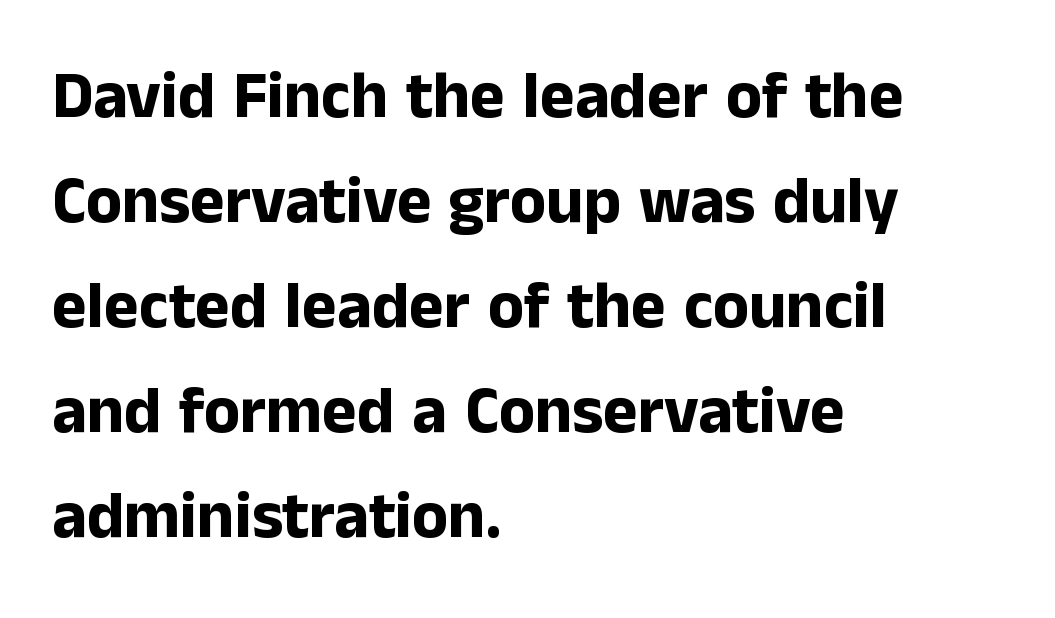
{"serif": "no", "italic": "no", "bold": "yes", "weight": "bold", "width": "normal", "stroke_contrast": "low", "x_height": "medium", "monospaced": "no", "underline": "no", "align": "left", "line_spacing": "normal", "line_spacing_ratio": 1.59, "letter_spacing": "normal", "letter_spacing_em": 0.0, "glyph_px": 66}
